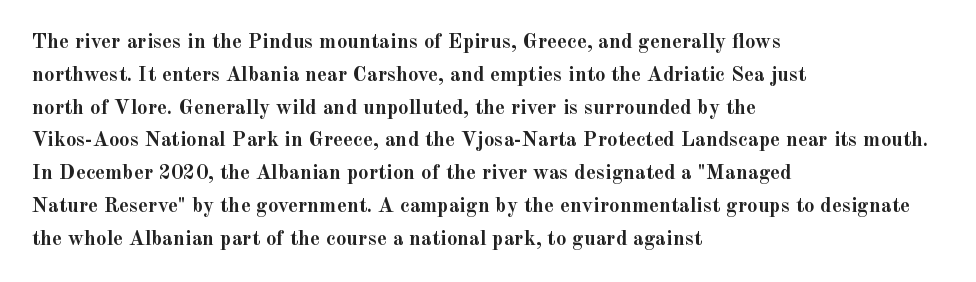
{"italic": "no", "bold": "yes", "underline": "no", "align": "left", "line_spacing": "normal", "line_spacing_ratio": 1.56, "letter_spacing": "normal", "letter_spacing_em": 0.0, "glyph_px": 21}
